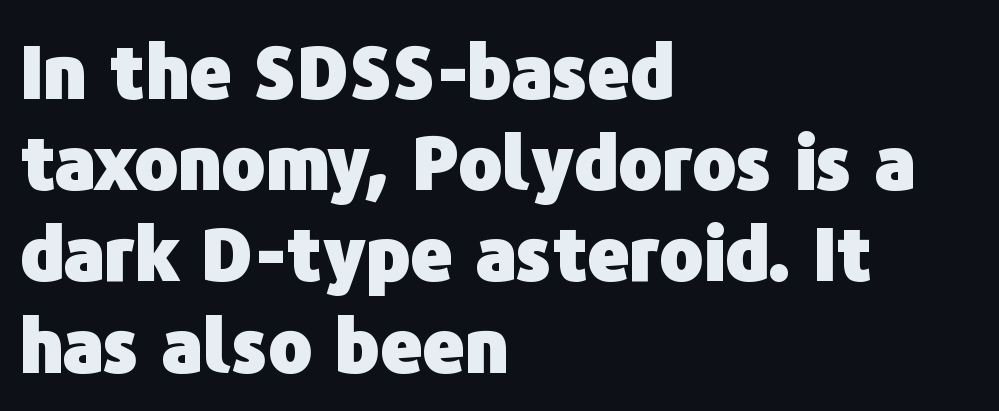
{"serif": "no", "italic": "no", "bold": "yes", "weight": "heavy", "width": "normal", "stroke_contrast": "low", "x_height": "medium", "monospaced": "no", "underline": "no", "align": "left", "line_spacing": "normal", "line_spacing_ratio": 1.25, "letter_spacing": "normal", "letter_spacing_em": 0.0, "glyph_px": 73}
